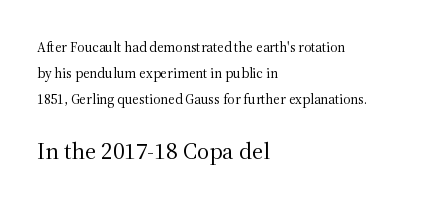
The image shows 24 px text type, upright; set left-aligned, line spacing 1.86x, normal letter spacing, not underlined; the second (bottom) block is 1.71x larger.
